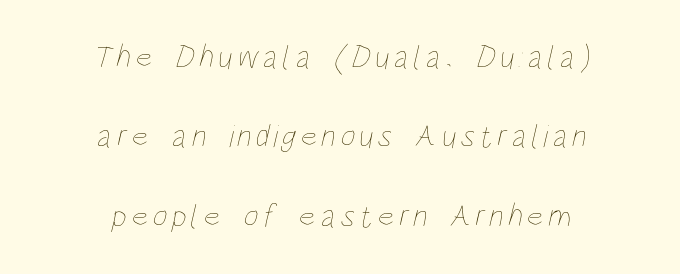
The string is rendered with underlining switched off. Here the designer chose a conventional face with non-uniform glyph widths. Loosely led — the rows are spread out. Does the copy run flush right? No — it is centered line by line. The face looks like a standard text weight, possibly lighter.
